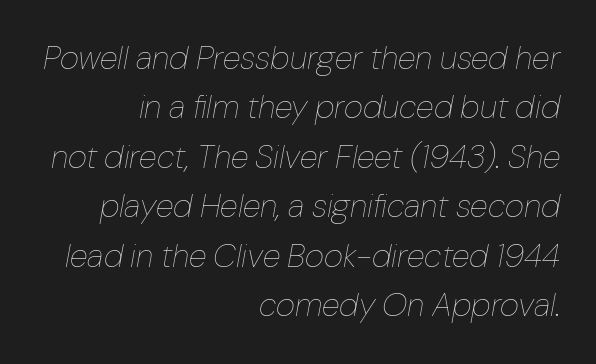
These lines keep a tight, regular rhythm from letter to letter. The face looks like a standard text weight, possibly lighter. Quick note: underline off. Compared with ordinary roman type, these characters are visibly tilted. Does the copy run flush right? Yes — the right margin is perfectly even.
